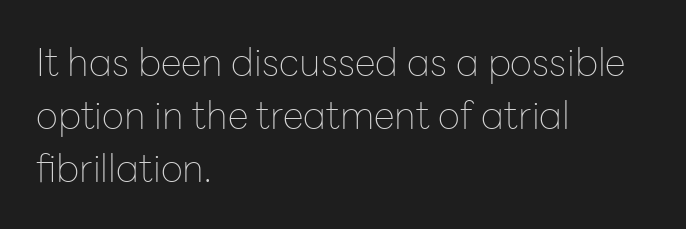
{"serif": "no", "italic": "no", "bold": "no", "weight": "thin", "width": "normal", "stroke_contrast": "low", "x_height": "medium", "monospaced": "no", "underline": "no", "align": "left", "line_spacing": "normal", "line_spacing_ratio": 1.39, "letter_spacing": "normal", "letter_spacing_em": 0.0, "glyph_px": 38}
